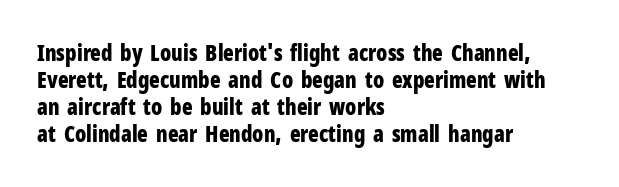
{"italic": "no", "bold": "yes", "underline": "no", "align": "left", "line_spacing_ratio": 1.23, "letter_spacing": "normal", "letter_spacing_em": 0.0, "glyph_px": 22}
